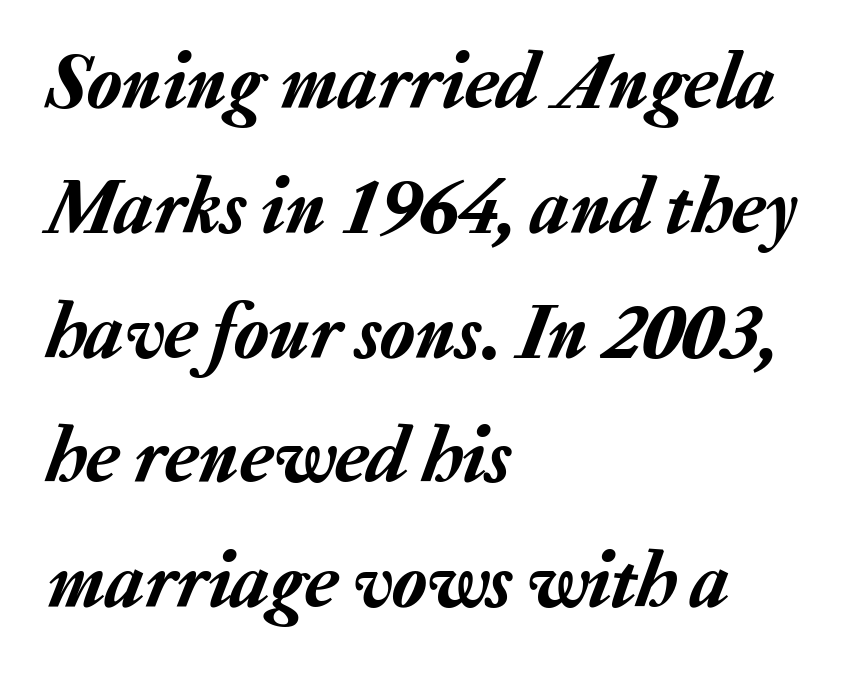
The image shows 80 px text type, italic (leaning right); set left-aligned, normal line spacing (1.56x), normal letter spacing, not underlined; low stroke contrast and a medium x-height.
